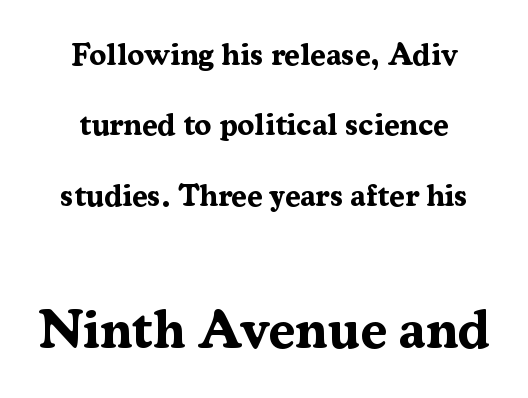
Q: Is the text bold? A: Yes.
Q: Is the text italic (slanted)? A: No, it is upright.
Q: Is the typeface a serif or a sans-serif typeface? A: Serif.
Q: Is the text underlined? A: No.
Q: How is the paragraph aligned? A: Centered.
Q: Is the spacing between letters normal or unusually wide? A: Normal.
Q: Is the spacing between lines tight, normal or loose? A: Loose.
Q: Which block of text is set in a larger size, the first (top) or the second (bottom)? A: The second (bottom) one.
Q: Width (condensed, normal, or wide)? A: Normal.
Q: Stroke contrast? A: Medium.
Q: x-height? A: Medium.
Q: Monospaced? A: No.
